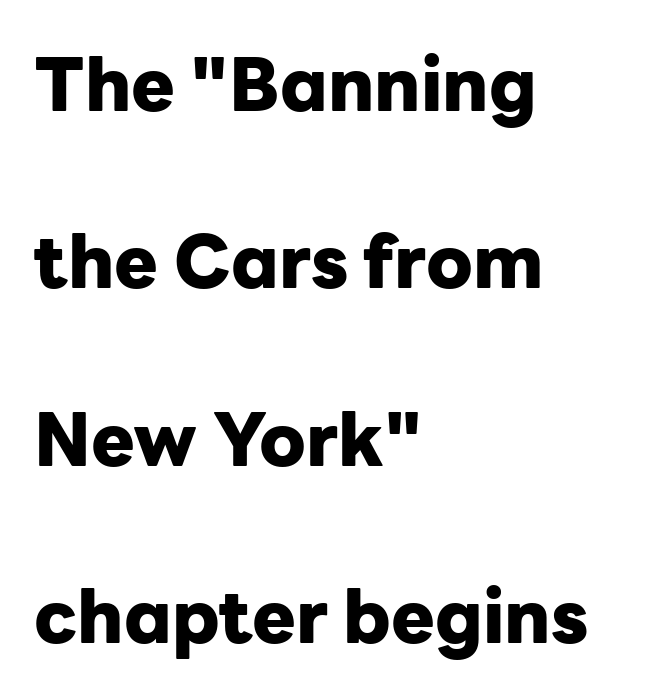
Q: Is the text bold? A: Yes.
Q: Is the text italic (slanted)? A: No, it is upright.
Q: Is the typeface a serif or a sans-serif typeface? A: Sans-serif.
Q: Is the text underlined? A: No.
Q: How is the paragraph aligned? A: Left-aligned.
Q: Is the spacing between letters normal or unusually wide? A: Normal.
Q: Is the spacing between lines tight, normal or loose? A: Loose.
Q: Width (condensed, normal, or wide)? A: Normal.
Q: Stroke contrast? A: Low.
Q: x-height? A: Medium.
Q: Monospaced? A: No.
